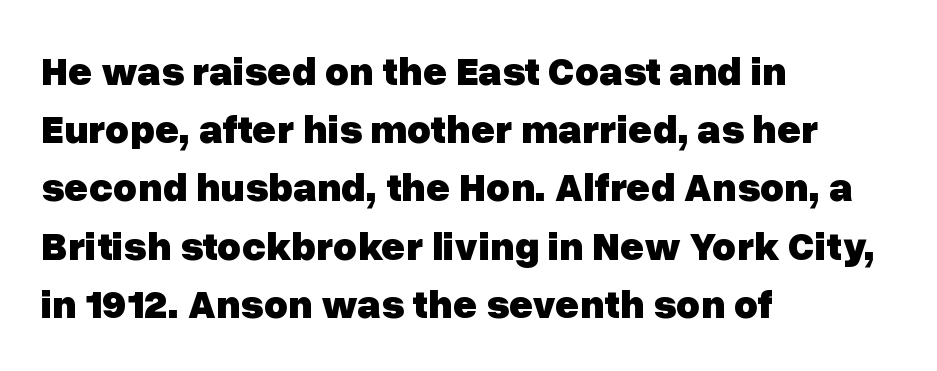
{"serif": "no", "italic": "no", "bold": "yes", "weight": "heavy", "width": "normal", "stroke_contrast": "low", "x_height": "medium", "monospaced": "no", "underline": "no", "align": "left", "line_spacing": "normal", "line_spacing_ratio": 1.42, "letter_spacing": "normal", "letter_spacing_em": 0.0, "glyph_px": 41}
